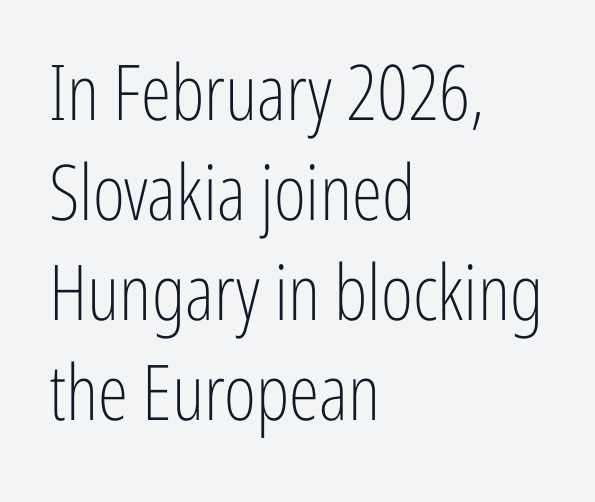
The image shows 77 px light, condensed sans-serif type, upright; set left-aligned, normal line spacing (1.3x), normal letter spacing, not underlined; low stroke contrast and a medium x-height.
